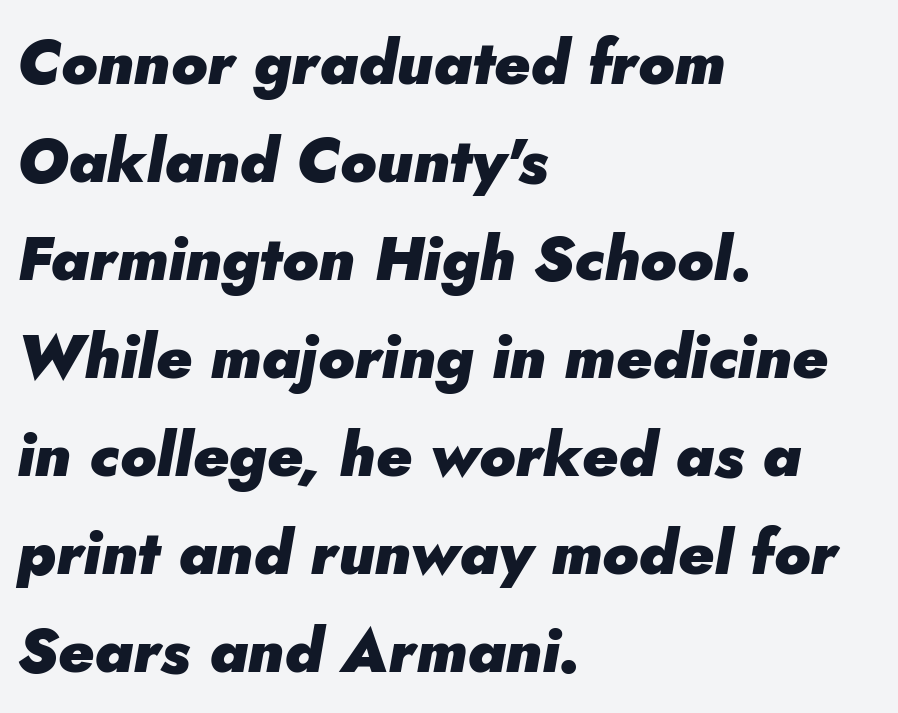
The image shows 62 px heavy type, italic (leaning right); set left-aligned, normal line spacing (1.58x), normal letter spacing, not underlined; low stroke contrast and a small x-height.
